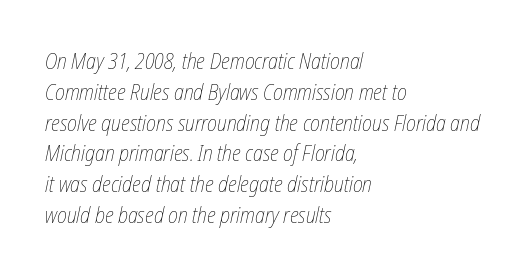
{"bold": "no", "underline": "no", "align": "left", "line_spacing": "normal", "line_spacing_ratio": 1.4, "letter_spacing": "normal", "letter_spacing_em": 0.0, "glyph_px": 22}
